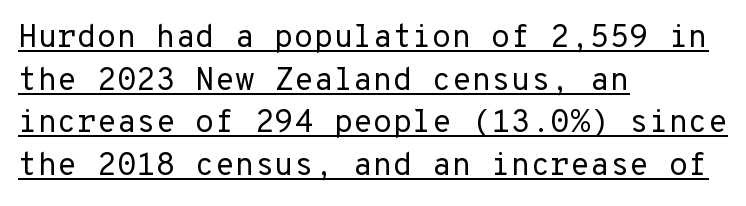
Q: Is the text bold? A: No.
Q: Is the text italic (slanted)? A: No, it is upright.
Q: Is the typeface a serif or a sans-serif typeface? A: Sans-serif.
Q: Is the text underlined? A: Yes.
Q: How is the paragraph aligned? A: Left-aligned.
Q: Is the spacing between letters normal or unusually wide? A: Normal.
Q: Is the spacing between lines tight, normal or loose? A: Normal.
Q: Width (condensed, normal, or wide)? A: Normal.
Q: Stroke contrast? A: Low.
Q: x-height? A: Medium.
